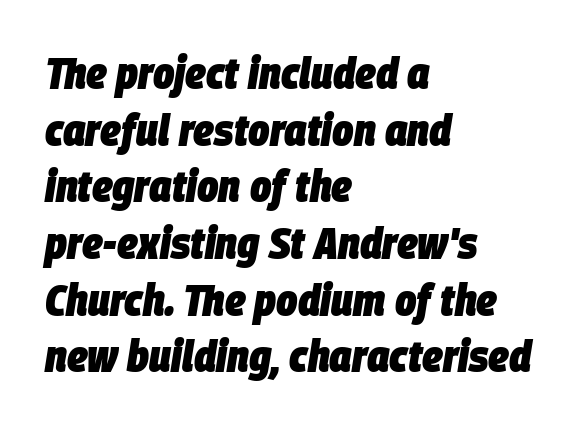
The image shows 45 px heavy, condensed type, italic (leaning right); set left-aligned, normal line spacing (1.26x), normal letter spacing, not underlined; low stroke contrast and a large x-height.
